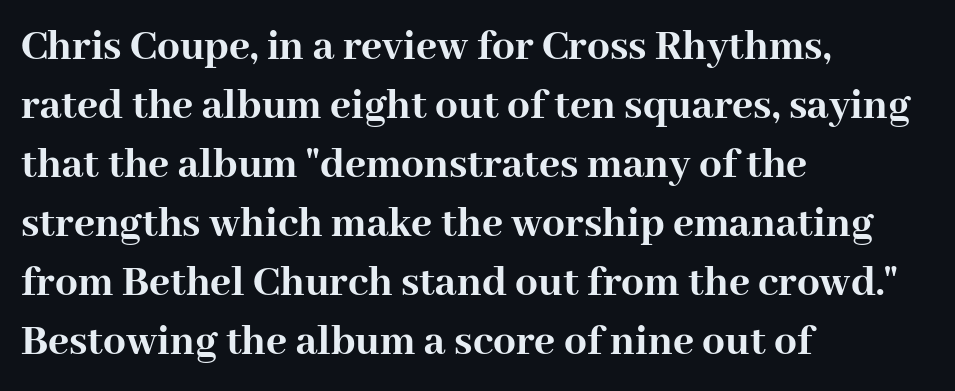
Q: Is the text bold? A: Yes.
Q: Is the text italic (slanted)? A: No, it is upright.
Q: Is the typeface a serif or a sans-serif typeface? A: Serif.
Q: Is the text underlined? A: No.
Q: How is the paragraph aligned? A: Left-aligned.
Q: Is the spacing between letters normal or unusually wide? A: Normal.
Q: Is the spacing between lines tight, normal or loose? A: Normal.
Q: Width (condensed, normal, or wide)? A: Normal.
Q: Stroke contrast? A: High.
Q: x-height? A: Medium.
Q: Monospaced? A: No.
